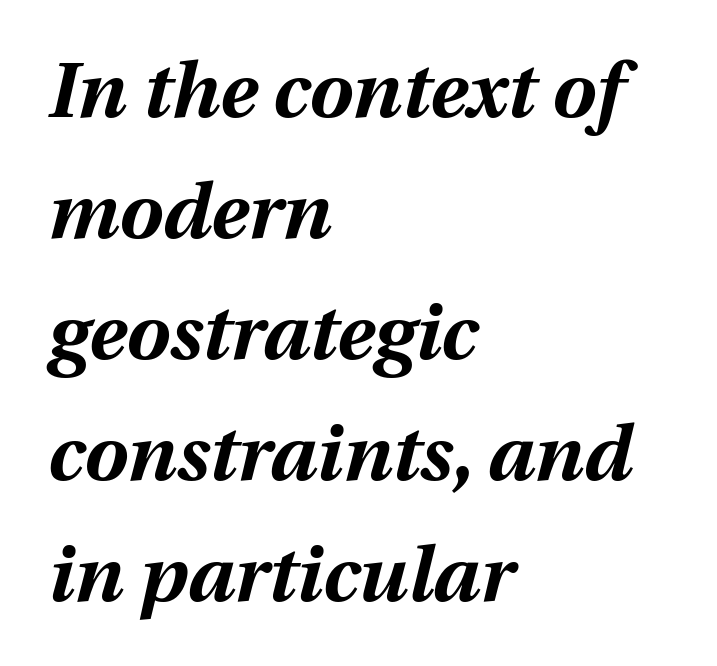
Q: Is the text bold? A: Yes.
Q: Is the text italic (slanted)? A: Yes, it leans right by about 12 degrees.
Q: Is the text underlined? A: No.
Q: How is the paragraph aligned? A: Left-aligned.
Q: Is the spacing between letters normal or unusually wide? A: Normal.
Q: Is the spacing between lines tight, normal or loose? A: Normal.
Q: Width (condensed, normal, or wide)? A: Normal.
Q: Stroke contrast? A: Medium.
Q: x-height? A: Medium.
Q: Monospaced? A: No.
